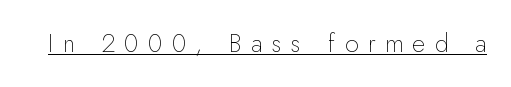
Q: Is the text bold? A: No.
Q: Is the text italic (slanted)? A: No, it is upright.
Q: Is the text underlined? A: Yes.
Q: Is the spacing between letters normal or unusually wide? A: Unusually wide.
